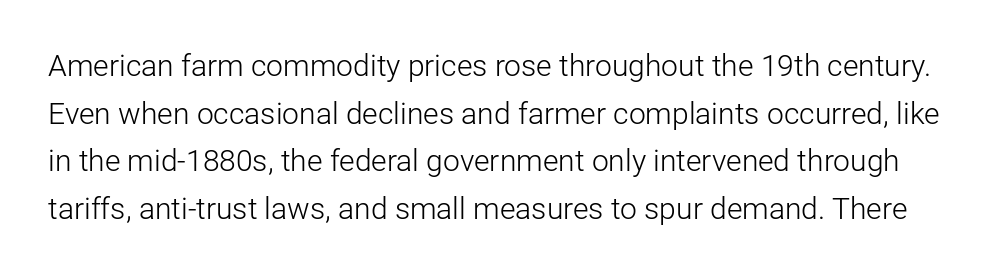
Q: Is the text bold? A: No.
Q: Is the text italic (slanted)? A: No, it is upright.
Q: Is the typeface a serif or a sans-serif typeface? A: Sans-serif.
Q: Is the text underlined? A: No.
Q: Is the spacing between letters normal or unusually wide? A: Normal.
Q: Is the spacing between lines tight, normal or loose? A: Normal.
Q: Width (condensed, normal, or wide)? A: Normal.
Q: Stroke contrast? A: Low.
Q: x-height? A: Medium.
Q: Monospaced? A: No.
